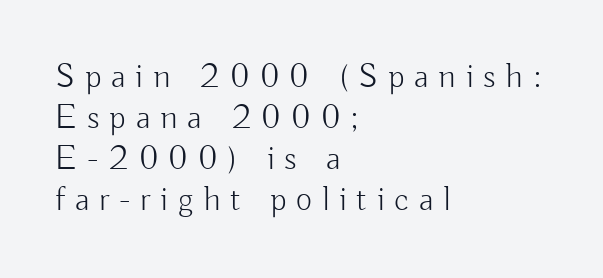
Q: Is the text bold? A: No.
Q: Is the text italic (slanted)? A: No, it is upright.
Q: Is the typeface a serif or a sans-serif typeface? A: Sans-serif.
Q: Is the text underlined? A: No.
Q: How is the paragraph aligned? A: Left-aligned.
Q: Is the spacing between letters normal or unusually wide? A: Unusually wide.
Q: Width (condensed, normal, or wide)? A: Normal.
Q: Stroke contrast? A: Low.
Q: x-height? A: Small.
Q: Monospaced? A: No.
